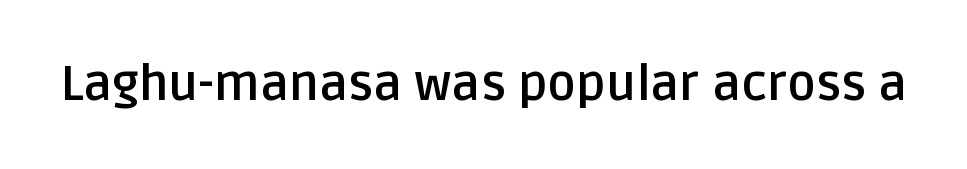
{"serif": "no", "italic": "no", "bold": "yes", "weight": "semibold", "width": "normal", "stroke_contrast": "low", "x_height": "large", "monospaced": "no", "underline": "no", "letter_spacing": "normal", "letter_spacing_em": 0.0, "glyph_px": 49}
